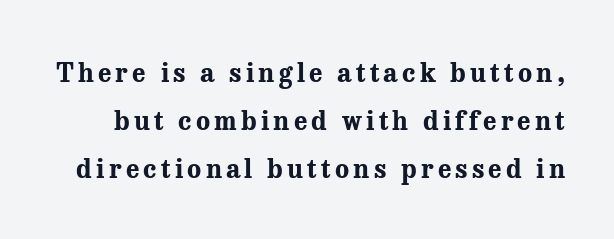
A typesetter would mark this as roman, not italic. Words float on clear page, feet unadorned. Every letter is thick-stroked: bold, no question.
